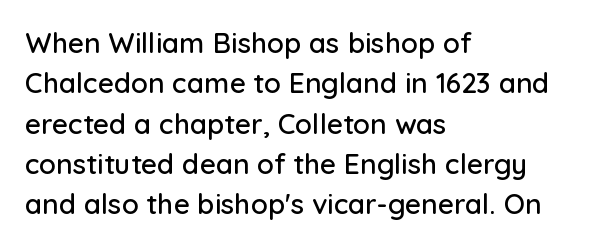
Characters remain perfectly vertical along every line. Varying glyph widths throughout — classic text-font behaviour. The face used here is a sans, in the tradition of grotesques and geometrics. Which margin do the lines hug? The left one — the right edge is uneven. Whoever set this chose a conventional vertical rhythm.
